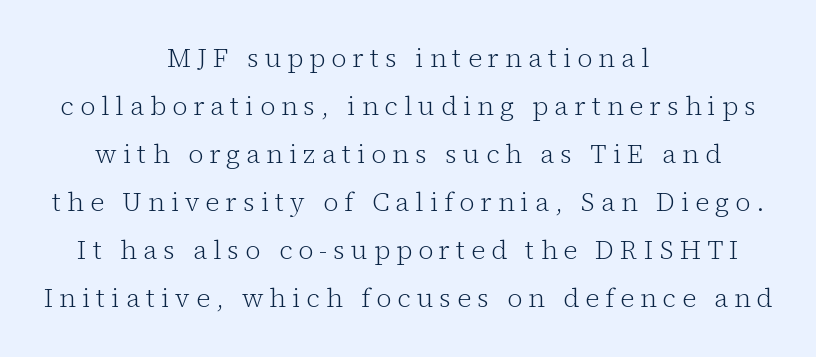
Q: Is the text bold? A: No.
Q: Is the text italic (slanted)? A: No, it is upright.
Q: Is the text underlined? A: No.
Q: How is the paragraph aligned? A: Centered.
Q: Is the spacing between letters normal or unusually wide? A: Unusually wide.
